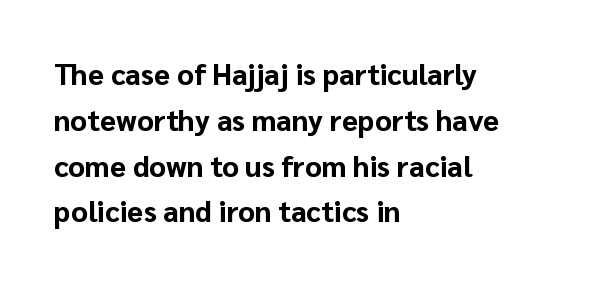
Horizontally, the lines are justified to the leading edge only. No feet cap the strokes, marking this as sans-serif type. Does the weight exceed regular? Yes, all the way to bold. No extra tracking has been applied to these lines. Clear beneath every line of the passage.
